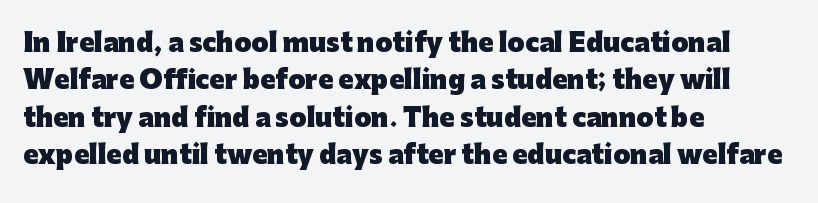
The image shows 25 px bold type, upright; set left-aligned, normal line spacing (1.5x), normal letter spacing, not underlined.
